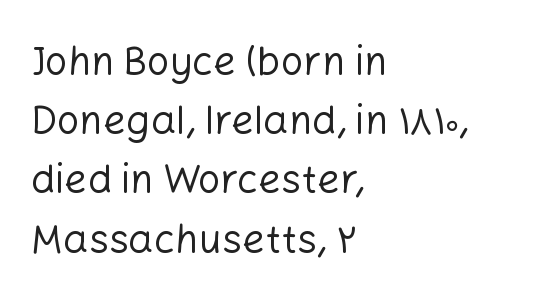
These lines stack with their left ends in a neat column. Each stroke keeps to a modest, everyday thickness or less. The glyphs are unaccompanied by any horizontal stroke below them. The face used here is a sans, in the tradition of grotesques and geometrics.
